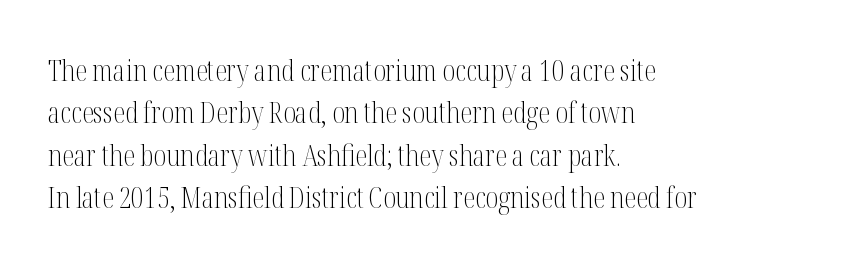
{"serif": "yes", "italic": "no", "bold": "no", "weight": "light", "width": "condensed", "stroke_contrast": "medium", "x_height": "medium", "monospaced": "no", "underline": "no", "align": "left", "line_spacing": "normal", "line_spacing_ratio": 1.41, "letter_spacing": "normal", "letter_spacing_em": 0.0, "glyph_px": 30}
